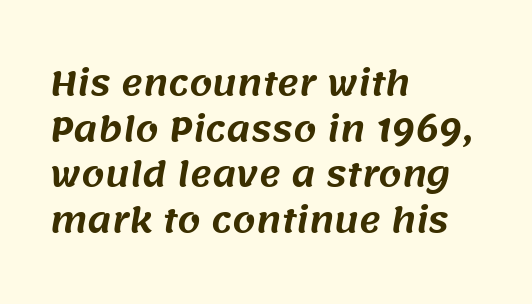
These lines are composed in type without serifs. Whoever set this chose a conventional vertical rhythm. Proportional: the letters do not fall into vertical columns. Notice how the passage keeps a crisp vertical edge on the left only.
